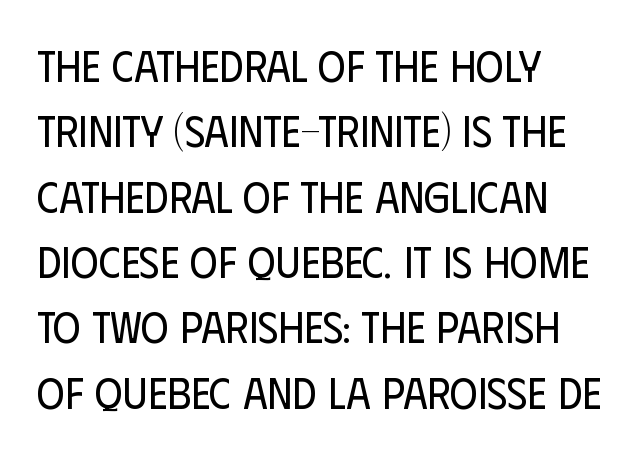
The image shows 43 px regular-weight, condensed sans-serif type, upright; set left-aligned, normal line spacing (1.52x), normal letter spacing, not underlined; low stroke contrast and a large x-height.
